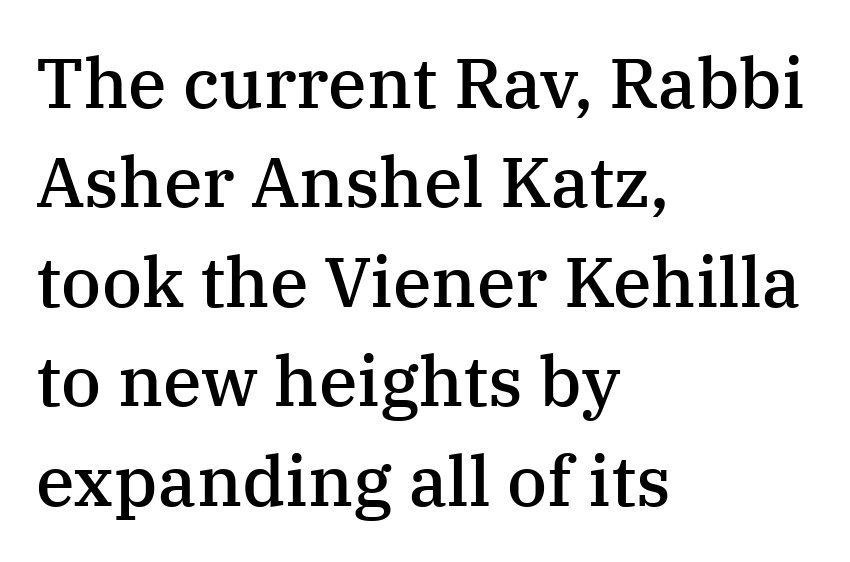
The image shows 70 px semibold serif type, upright; set left-aligned, normal line spacing (1.42x), normal letter spacing, not underlined; medium stroke contrast and a medium x-height.
